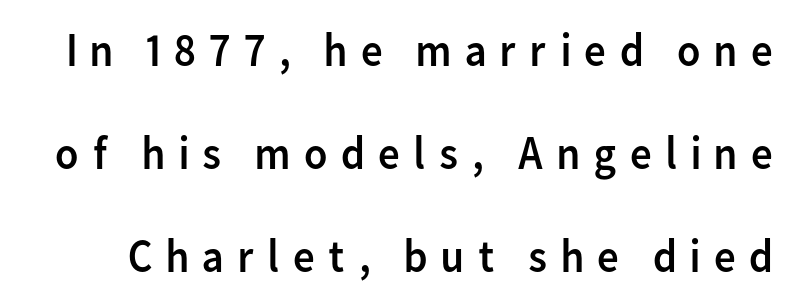
{"serif": "no", "italic": "no", "bold": "no", "weight": "regular", "width": "normal", "stroke_contrast": "low", "x_height": "medium", "monospaced": "no", "underline": "no", "line_spacing": "loose", "line_spacing_ratio": 2.15, "letter_spacing": "wide", "letter_spacing_em": 0.24, "glyph_px": 48}
